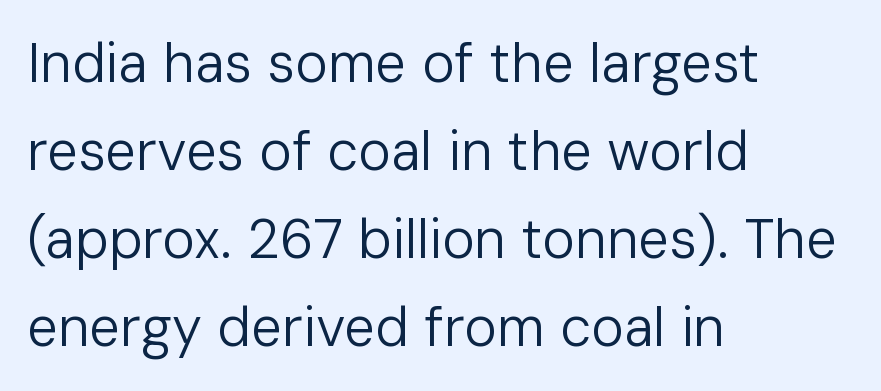
The image shows 55 px regular-weight sans-serif type, upright; set left-aligned, normal line spacing (1.6x), normal letter spacing, not underlined; low stroke contrast and a medium x-height.
